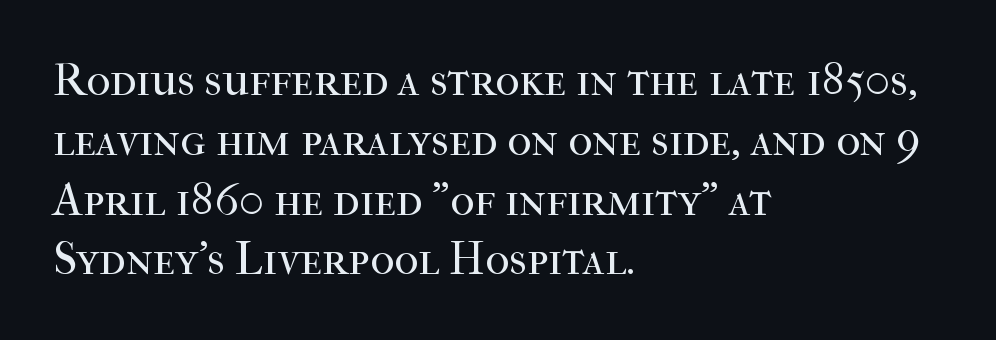
{"serif": "yes", "italic": "no", "bold": "no", "weight": "regular", "width": "normal", "stroke_contrast": "high", "x_height": "medium", "monospaced": "no", "underline": "no", "align": "left", "line_spacing": "normal", "line_spacing_ratio": 1.3, "letter_spacing": "normal", "letter_spacing_em": 0.0, "glyph_px": 46}
